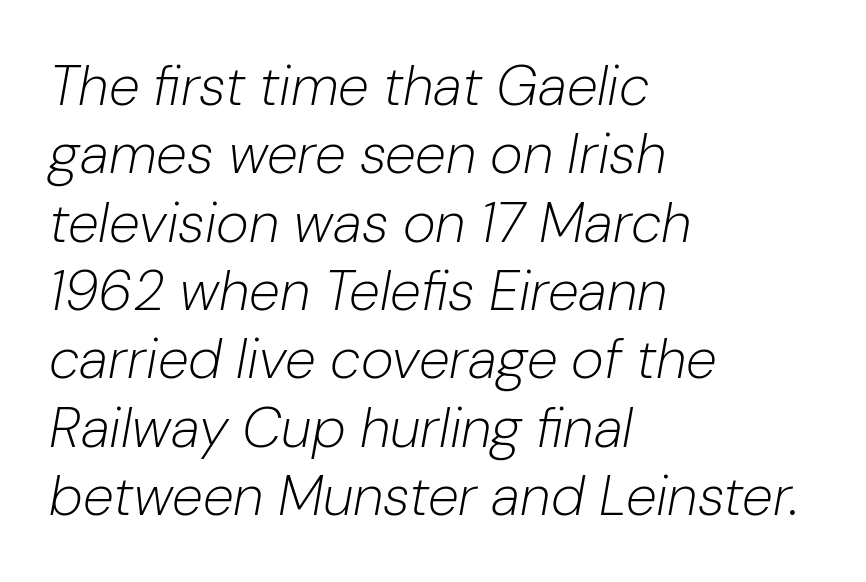
Q: Is the text bold? A: No.
Q: Is the text italic (slanted)? A: Yes, it leans right by about 10 degrees.
Q: Is the text underlined? A: No.
Q: How is the paragraph aligned? A: Left-aligned.
Q: Is the spacing between letters normal or unusually wide? A: Normal.
Q: Width (condensed, normal, or wide)? A: Normal.
Q: Stroke contrast? A: Low.
Q: x-height? A: Medium.
Q: Monospaced? A: No.
